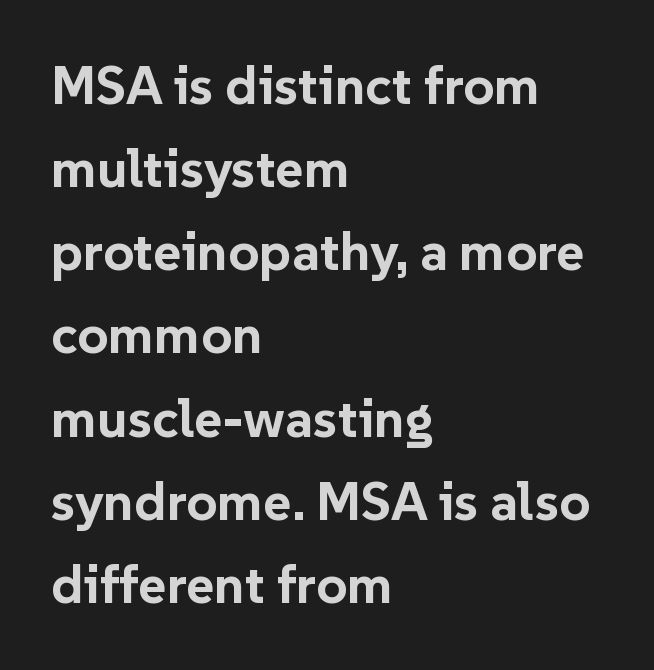
Rows of type keep a routine distance in the vertical direction. The glyphs are unaccompanied by any horizontal stroke below them. Where is the straight margin? On the left. Unlike italic type, these characters show no tilt at all. These lines are rendered in a variable-pitch font.
